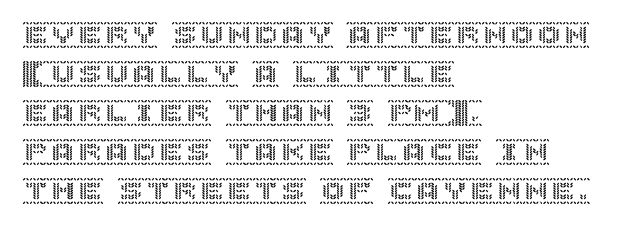
Q: Is the text italic (slanted)? A: No, it is upright.
Q: Is the text underlined? A: No.
Q: How is the paragraph aligned? A: Left-aligned.
Q: Is the spacing between letters normal or unusually wide? A: Normal.
Q: Is the spacing between lines tight, normal or loose? A: Normal.
